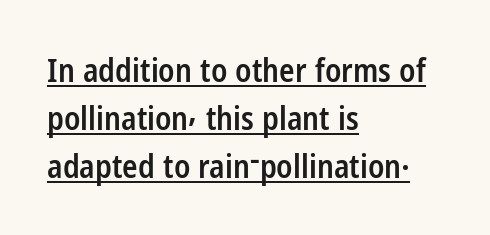
{"serif": "no", "italic": "no", "bold": "semi", "weight": "semibold", "width": "condensed", "stroke_contrast": "low", "x_height": "medium", "monospaced": "no", "underline": "yes", "align": "left", "line_spacing": "normal", "line_spacing_ratio": 1.5, "letter_spacing": "normal", "letter_spacing_em": 0.0, "glyph_px": 32}
